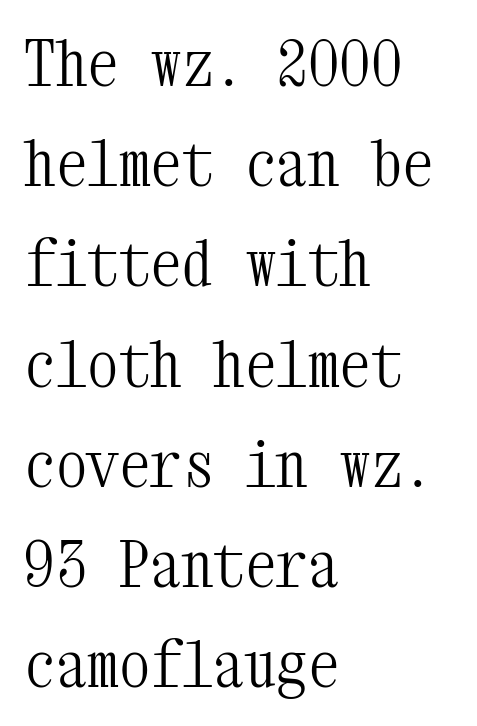
A typesetter would call this leading conventional body-copy spacing. The strokes are not fattened; the text isn't bold. Underline: absent. The rendering anchors every line to the left-hand side.
